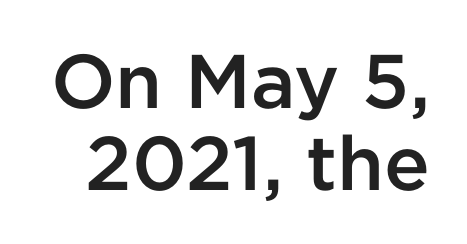
Q: Is the text bold? A: Semi-bold.
Q: Is the text italic (slanted)? A: No, it is upright.
Q: Is the typeface a serif or a sans-serif typeface? A: Sans-serif.
Q: Is the text underlined? A: No.
Q: Is the spacing between letters normal or unusually wide? A: Normal.
Q: Is the spacing between lines tight, normal or loose? A: Tight.
Q: Width (condensed, normal, or wide)? A: Normal.
Q: Stroke contrast? A: Low.
Q: x-height? A: Medium.
Q: Monospaced? A: No.
